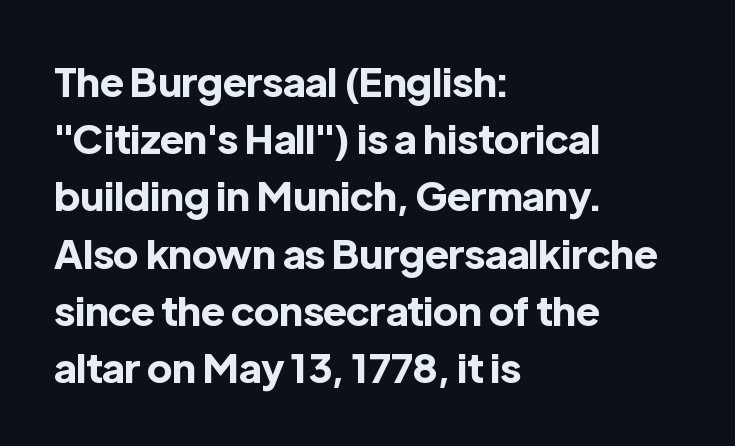
{"serif": "no", "italic": "no", "bold": "yes", "weight": "bold", "width": "normal", "x_height": "medium", "monospaced": "no", "underline": "no", "align": "left", "line_spacing": "normal", "line_spacing_ratio": 1.43, "letter_spacing": "normal", "letter_spacing_em": 0.0, "glyph_px": 40}
